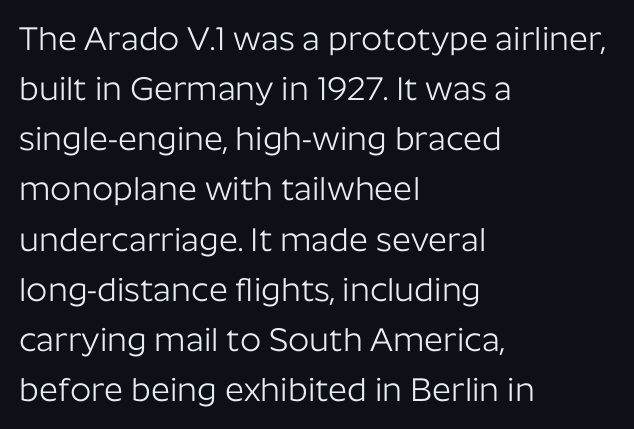
Q: Is the text bold? A: No.
Q: Is the text italic (slanted)? A: No, it is upright.
Q: Is the typeface a serif or a sans-serif typeface? A: Sans-serif.
Q: Is the text underlined? A: No.
Q: How is the paragraph aligned? A: Left-aligned.
Q: Is the spacing between letters normal or unusually wide? A: Normal.
Q: Is the spacing between lines tight, normal or loose? A: Normal.
Q: Width (condensed, normal, or wide)? A: Normal.
Q: Stroke contrast? A: Low.
Q: x-height? A: Medium.
Q: Monospaced? A: No.
